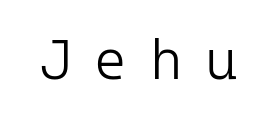
The image shows 56 px light sans-serif type, upright; set unusually wide letter spacing (+0.4 em), not underlined; low stroke contrast and a medium x-height.
